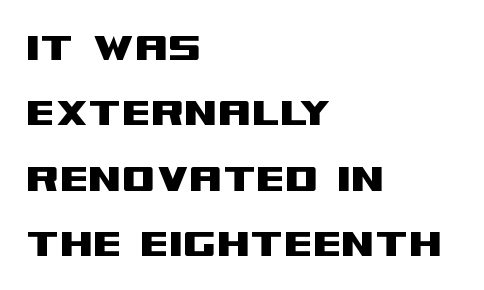
{"serif": "no", "italic": "no", "width": "wide", "stroke_contrast": "medium", "x_height": "large", "monospaced": "no", "underline": "no", "align": "left", "line_spacing": "normal", "line_spacing_ratio": 1.36, "letter_spacing": "normal", "letter_spacing_em": 0.0, "glyph_px": 48}
